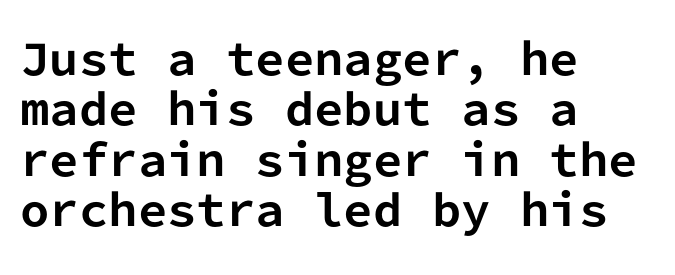
{"serif": "no", "italic": "no", "bold": "yes", "weight": "bold", "width": "normal", "stroke_contrast": "low", "x_height": "medium", "monospaced": "yes", "underline": "no", "align": "left", "line_spacing_ratio": 1.2, "letter_spacing": "normal", "letter_spacing_em": 0.0, "glyph_px": 42}
